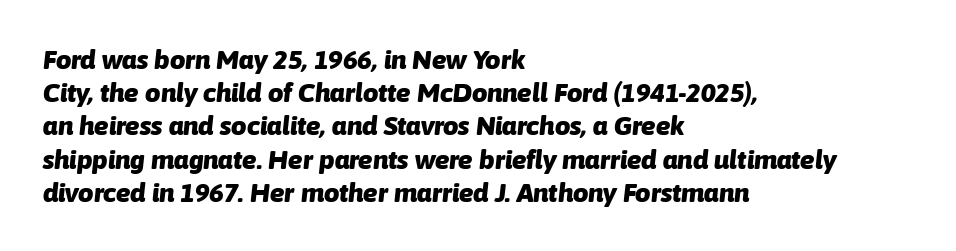
Words appear dense and cohesive because spacing is normal. These lines are set flush left with a ragged right edge. Set as a true bold cut, around the 700 mark. Slanted lettering throughout. The specimen omits any rule beneath the text block's lines.
